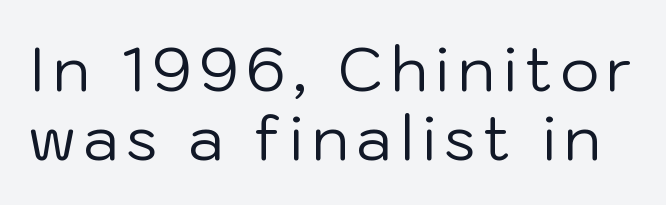
Q: Is the text bold? A: No.
Q: Is the text italic (slanted)? A: No, it is upright.
Q: Is the typeface a serif or a sans-serif typeface? A: Sans-serif.
Q: Is the text underlined? A: No.
Q: Is the spacing between lines tight, normal or loose? A: Tight.
Q: Width (condensed, normal, or wide)? A: Normal.
Q: Stroke contrast? A: Low.
Q: x-height? A: Medium.
Q: Monospaced? A: No.
